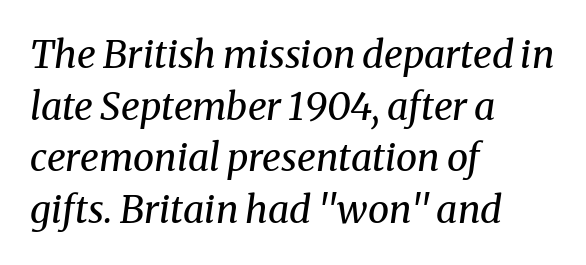
{"serif": "yes", "italic": "yes", "lean": "right", "slant_degrees": 8, "bold": "no", "weight": "regular", "width": "normal", "stroke_contrast": "medium", "x_height": "medium", "monospaced": "no", "underline": "no", "align": "left", "line_spacing": "normal", "line_spacing_ratio": 1.36, "letter_spacing": "normal", "letter_spacing_em": 0.0, "glyph_px": 38}
